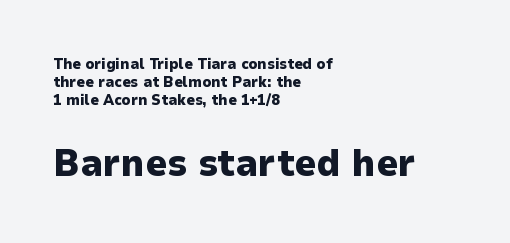
{"serif": "no", "italic": "no", "bold": "yes", "weight": "heavy", "width": "normal", "stroke_contrast": "low", "x_height": "medium", "monospaced": "no", "underline": "no", "align": "left", "line_spacing_ratio": 1.19, "letter_spacing": "normal", "letter_spacing_em": 0.0, "larger_block": "second", "size_ratio": 2.53, "glyph_px": 38}
